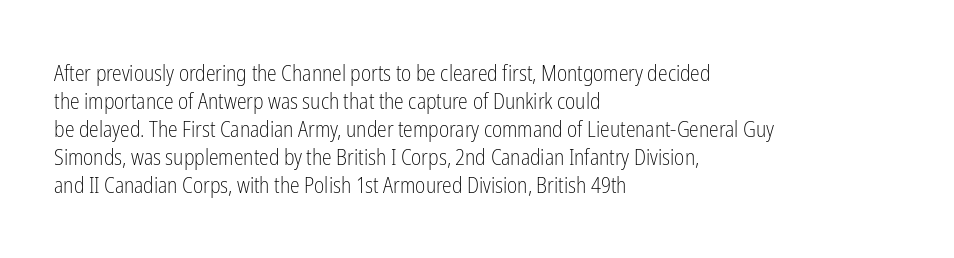
{"italic": "no", "bold": "no", "underline": "no", "align": "left", "line_spacing": "normal", "line_spacing_ratio": 1.27, "letter_spacing": "normal", "letter_spacing_em": 0.0, "glyph_px": 22}
